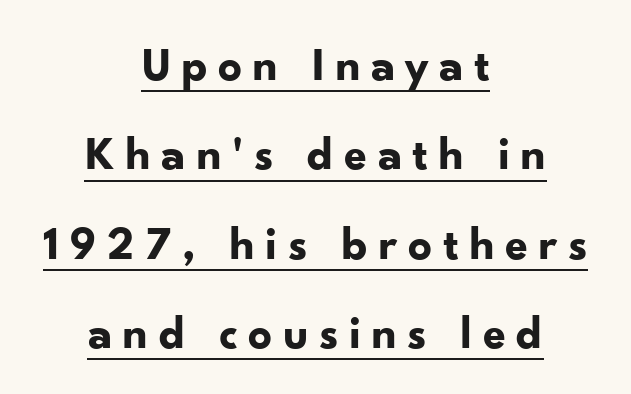
This block would shrink considerably if given ordinary leading; it's expanded now. Glyph-to-glyph distance is far greater than everyday printed text. The text was rendered using a sans face with plain stroke endings. Centered paragraph, ragged on both sides. Each letter keeps its own natural width here, so spacing adapts to shape.
